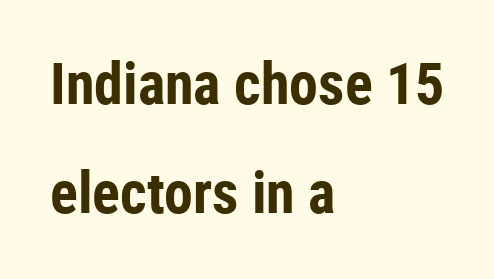
{"serif": "no", "italic": "no", "bold": "yes", "weight": "bold", "width": "condensed", "stroke_contrast": "low", "x_height": "medium", "monospaced": "no", "underline": "no", "align": "left", "line_spacing_ratio": 1.88, "letter_spacing": "normal", "letter_spacing_em": 0.0, "glyph_px": 58}
